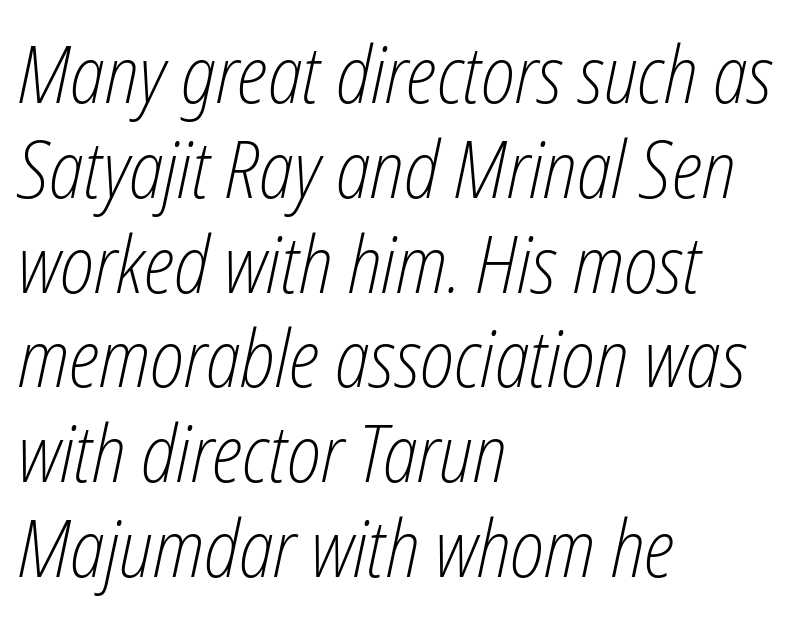
{"italic": "yes", "lean": "right", "slant_degrees": 12, "bold": "no", "weight": "light", "width": "condensed", "stroke_contrast": "low", "x_height": "medium", "monospaced": "no", "underline": "no", "align": "left", "line_spacing_ratio": 1.2, "letter_spacing": "normal", "letter_spacing_em": 0.0, "glyph_px": 79}
